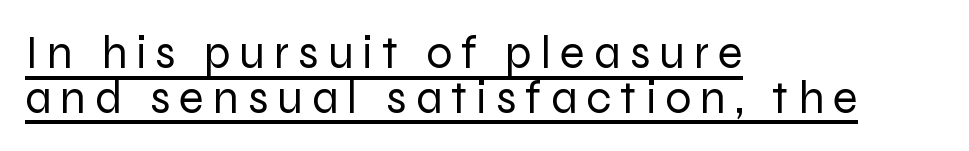
{"serif": "no", "italic": "no", "bold": "no", "weight": "regular", "width": "normal", "stroke_contrast": "low", "x_height": "medium", "monospaced": "no", "underline": "yes", "align": "left", "line_spacing": "tight", "line_spacing_ratio": 0.97, "letter_spacing": "wide", "letter_spacing_em": 0.2, "glyph_px": 46}
